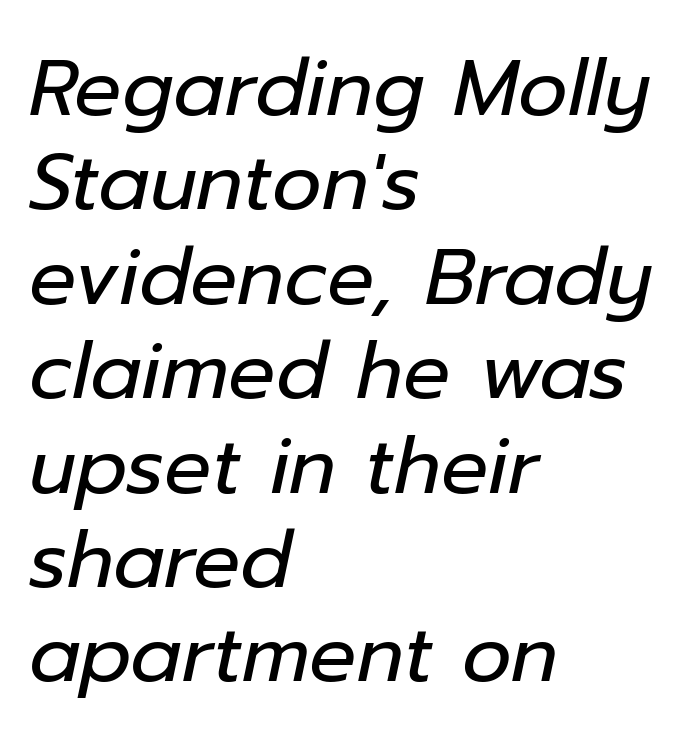
Anything drawn beneath the words? Only blank space. The typesetter chose a ragged-right arrangement here. No chunkiness to these letters — they're not bold. Is the letter spacing exaggerated? No — it looks like the ordinary default.
